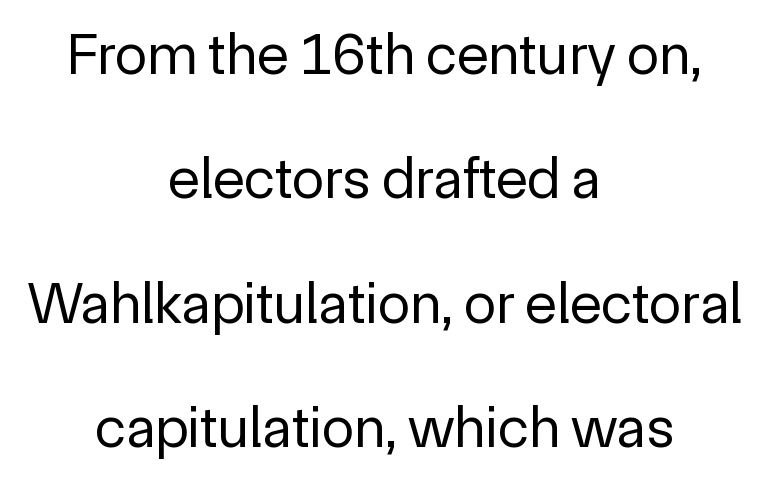
The image shows 59 px regular-weight sans-serif type, upright; set centered, loose line spacing (2.11x), normal letter spacing, not underlined; a medium x-height.
